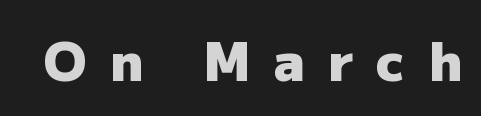
{"serif": "no", "italic": "no", "bold": "yes", "weight": "heavy", "width": "normal", "stroke_contrast": "low", "x_height": "medium", "monospaced": "no", "underline": "no", "letter_spacing": "wide", "letter_spacing_em": 0.44, "glyph_px": 53}
